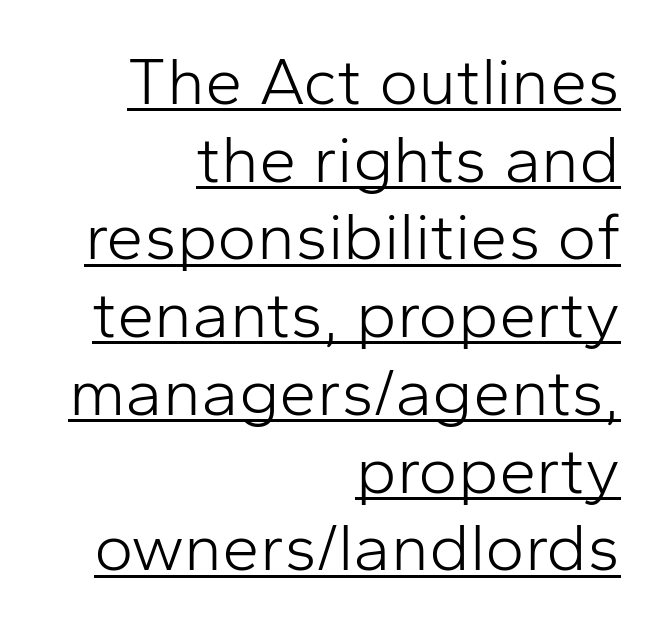
{"serif": "no", "italic": "no", "bold": "no", "weight": "light", "width": "normal", "stroke_contrast": "low", "x_height": "medium", "monospaced": "no", "underline": "yes", "align": "right", "line_spacing_ratio": 1.16, "letter_spacing": "normal", "letter_spacing_em": 0.0, "glyph_px": 67}
